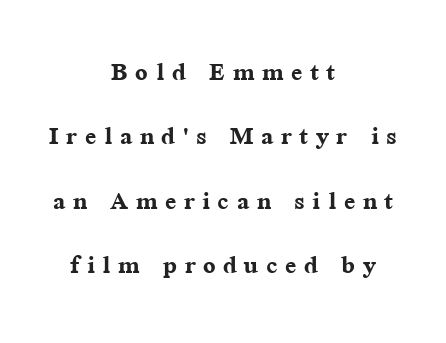
The image shows 33 px semibold serif type, upright; set centered, loose line spacing (1.95x), unusually wide letter spacing (+0.23 em), not underlined; medium stroke contrast and a medium x-height.
